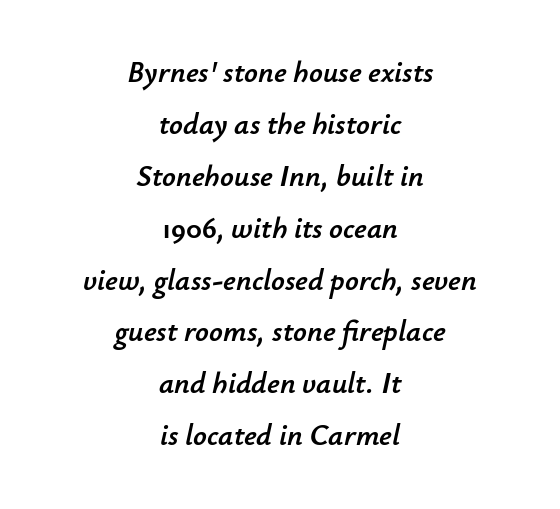
The image shows 30 px text type, italic (leaning right); set centered, line spacing 1.73x, normal letter spacing, not underlined; low stroke contrast and a small x-height.
